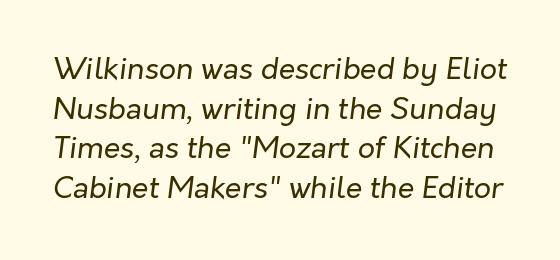
A quiet, ordinary-to-light weight characterises the typeface. Nobody drew a line under any word here. Tall strokes in this sample are angled rather than plumb. The space between consecutive lines is moderate. The rendering keeps characters at their native spacing. Varying glyph widths throughout — classic text-font behaviour.
